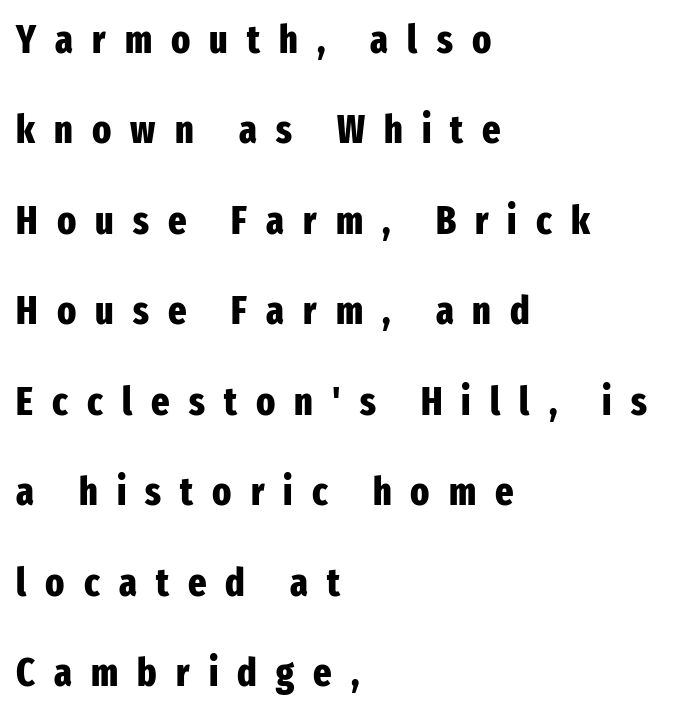
{"serif": "no", "italic": "no", "bold": "yes", "weight": "heavy", "width": "condensed", "stroke_contrast": "low", "x_height": "medium", "monospaced": "no", "underline": "no", "align": "left", "line_spacing": "loose", "line_spacing_ratio": 2.32, "letter_spacing": "wide", "letter_spacing_em": 0.49, "glyph_px": 39}
